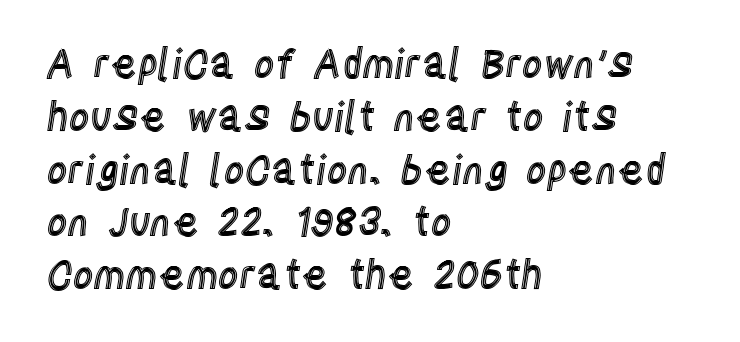
The face used here is proportionally spaced, like ordinary book or web type. The area under the type is left untouched. A typesetter would call this zero additional tracking. Which margin do the lines hug? The left one — the right edge is uneven. Whoever set this chose a conventional vertical rhythm.
